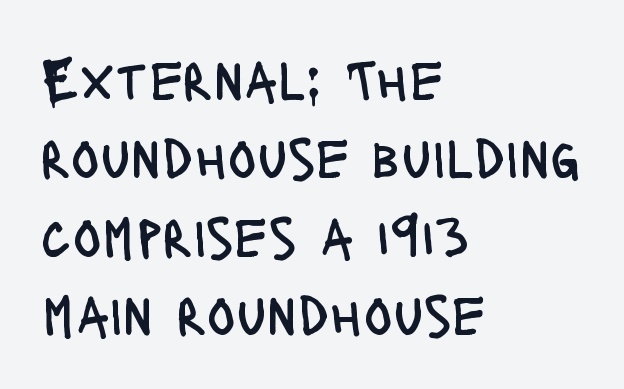
Q: Is the text bold? A: No.
Q: Is the text italic (slanted)? A: No, it is upright.
Q: Is the typeface a serif or a sans-serif typeface? A: Sans-serif.
Q: Is the text underlined? A: No.
Q: How is the paragraph aligned? A: Left-aligned.
Q: Is the spacing between letters normal or unusually wide? A: Normal.
Q: Is the spacing between lines tight, normal or loose? A: Normal.
Q: Width (condensed, normal, or wide)? A: Condensed.
Q: Stroke contrast? A: Low.
Q: x-height? A: Large.
Q: Monospaced? A: No.
